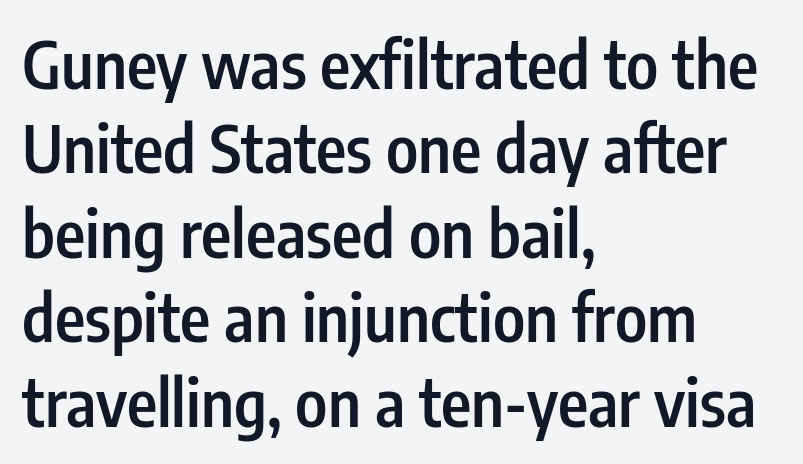
The image shows 65 px semibold, condensed sans-serif type, upright; set left-aligned, normal line spacing (1.3x), normal letter spacing, not underlined; low stroke contrast and a medium x-height.
